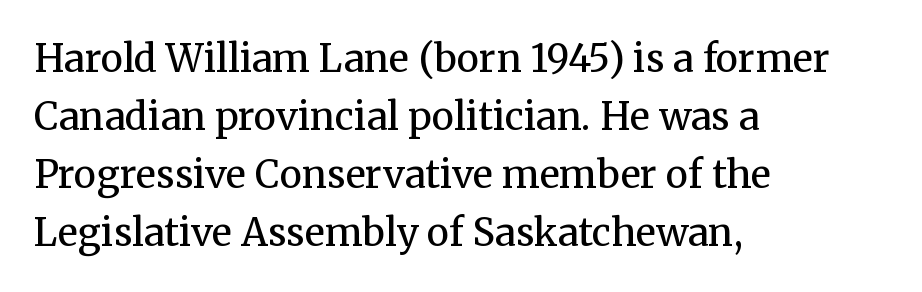
{"serif": "yes", "italic": "no", "bold": "no", "weight": "regular", "width": "normal", "stroke_contrast": "medium", "x_height": "medium", "monospaced": "no", "underline": "no", "align": "left", "line_spacing": "normal", "line_spacing_ratio": 1.53, "letter_spacing": "normal", "letter_spacing_em": 0.0, "glyph_px": 38}
